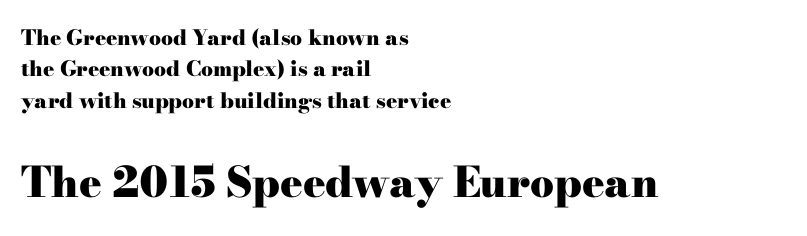
Q: Is the text bold? A: Yes.
Q: Is the text italic (slanted)? A: No, it is upright.
Q: Is the typeface a serif or a sans-serif typeface? A: Serif.
Q: Is the text underlined? A: No.
Q: How is the paragraph aligned? A: Left-aligned.
Q: Is the spacing between letters normal or unusually wide? A: Normal.
Q: Is the spacing between lines tight, normal or loose? A: Normal.
Q: Which block of text is set in a larger size, the first (top) or the second (bottom)? A: The second (bottom) one.
Q: Width (condensed, normal, or wide)? A: Wide.
Q: Stroke contrast? A: High.
Q: x-height? A: Small.
Q: Monospaced? A: No.
